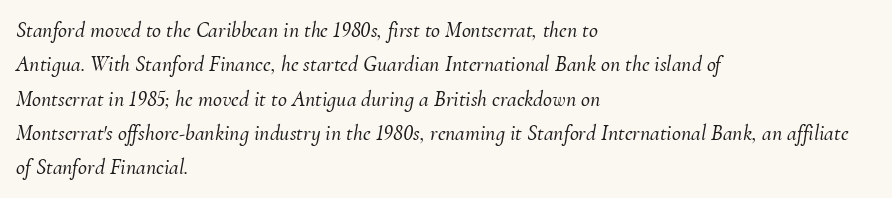
The image shows 22 px text type, italic (leaning right); set left-aligned, normal line spacing (1.56x), normal letter spacing, not underlined.
